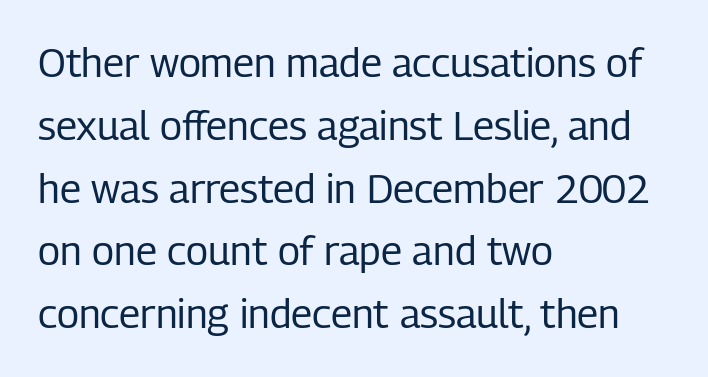
The typesetter chose a ragged-right arrangement here. Line spacing here is normal. Type style note: lacks serifs. The cut favours lightness, reaching ordinary text weight at its darkest. Italic? Not at all — the glyphs are vertical.
